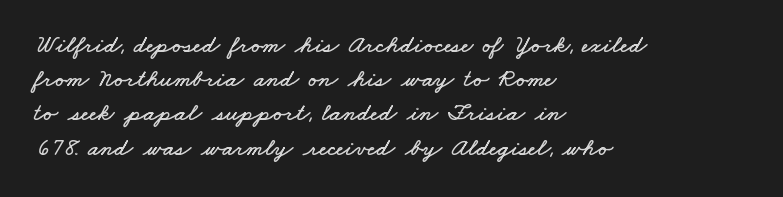
{"underline": "no", "align": "left", "line_spacing": "normal", "line_spacing_ratio": 1.37, "letter_spacing": "normal", "letter_spacing_em": 0.0, "glyph_px": 25}
